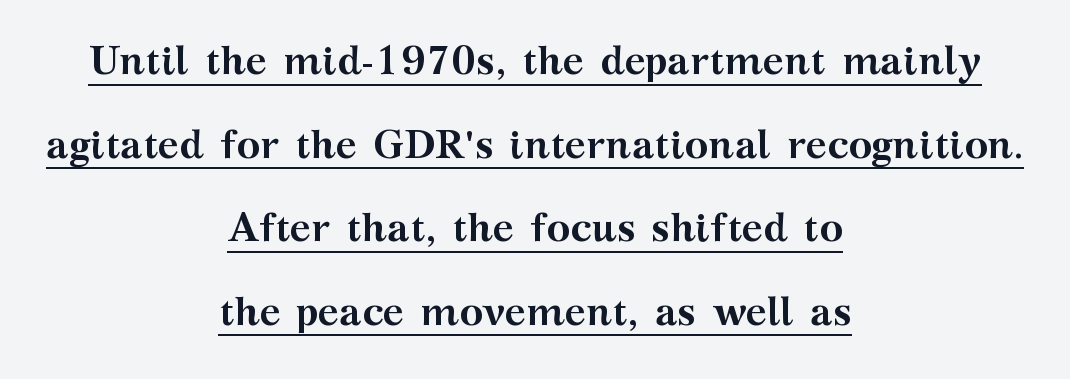
Q: Is the text bold? A: Yes.
Q: Is the text italic (slanted)? A: No, it is upright.
Q: Is the typeface a serif or a sans-serif typeface? A: Serif.
Q: Is the text underlined? A: Yes.
Q: How is the paragraph aligned? A: Centered.
Q: Is the spacing between letters normal or unusually wide? A: Normal.
Q: Is the spacing between lines tight, normal or loose? A: Loose.
Q: Width (condensed, normal, or wide)? A: Wide.
Q: Stroke contrast? A: Medium.
Q: x-height? A: Medium.
Q: Monospaced? A: No.
